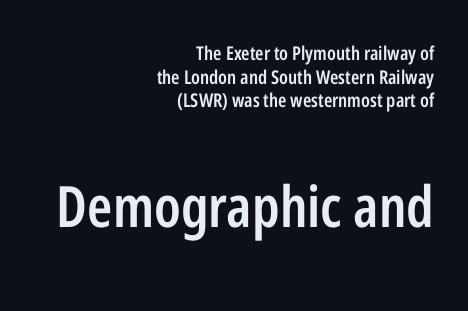
Words float on clear page, feet unadorned. Typographically, this falls in the sans-serif category. Larger block? The one below; the one above is distinctly smaller. Heft: intermediate — a semibold. The gaps between neighbouring characters are ordinary and unremarkable. Leading: standard.
